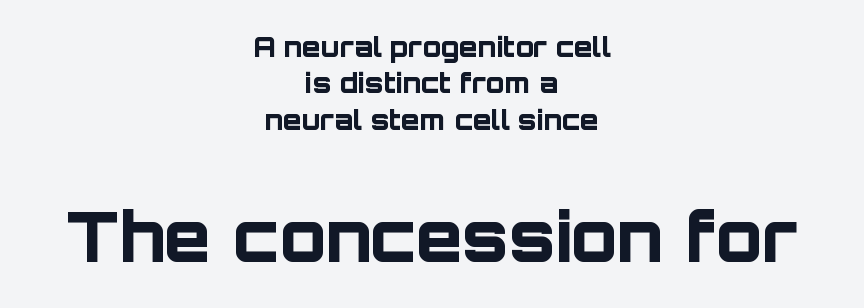
The image shows 68 px bold sans-serif type, upright; set centered, normal line spacing (1.35x), normal letter spacing, not underlined; the second (bottom) block is 2.52x larger; low stroke contrast and a large x-height.
